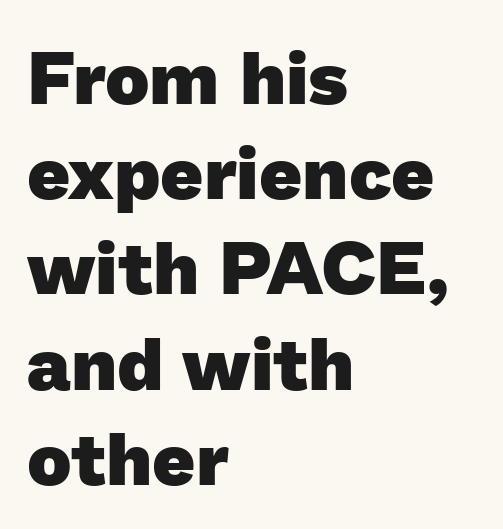
Short note: letters normally spaced. The rendering uses natural spacing where letterforms have individual widths. One-word summary of the alignment: left. The designer went with a sans here, leaving each stem footless.
